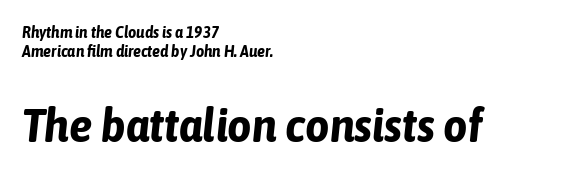
Q: Is the text bold? A: Yes.
Q: Is the text italic (slanted)? A: Yes, it leans right by about 6 degrees.
Q: Is the text underlined? A: No.
Q: How is the paragraph aligned? A: Left-aligned.
Q: Is the spacing between letters normal or unusually wide? A: Normal.
Q: Which block of text is set in a larger size, the first (top) or the second (bottom)? A: The second (bottom) one.
Q: Width (condensed, normal, or wide)? A: Condensed.
Q: Stroke contrast? A: Low.
Q: x-height? A: Medium.
Q: Monospaced? A: No.
